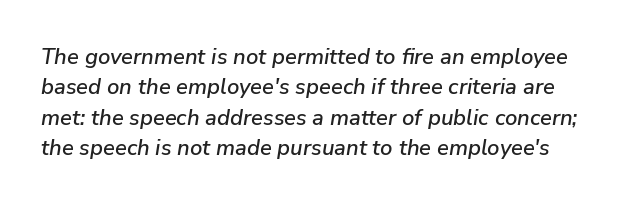
The image shows 22 px text type, italic (leaning right); set normal line spacing (1.38x), normal letter spacing, not underlined.
